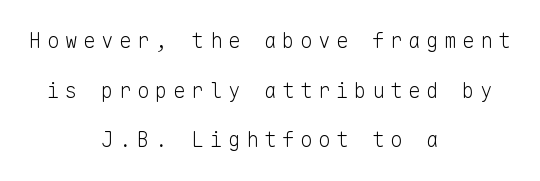
{"italic": "no", "bold": "no", "underline": "no", "align": "center", "line_spacing": "loose", "line_spacing_ratio": 2.36, "letter_spacing": "wide", "letter_spacing_em": 0.26, "glyph_px": 21}
